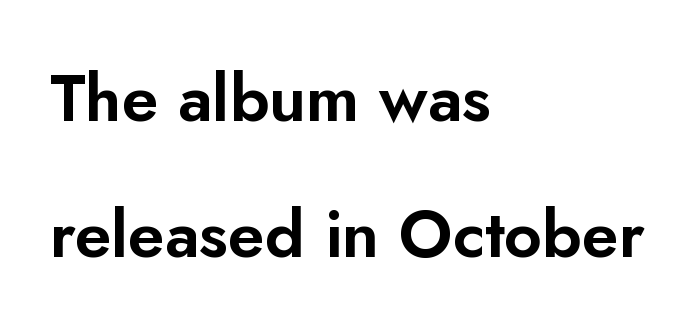
In terms of posture, this sample is upright. The space directly below the letters is spotless. The face used here is proportionally spaced, like ordinary book or web type. You could fit nearly another row in the gap between these rows. Nobody touched the tracking dial on this one. A student would call this left alignment; a typographer would say flush left, rag right.
